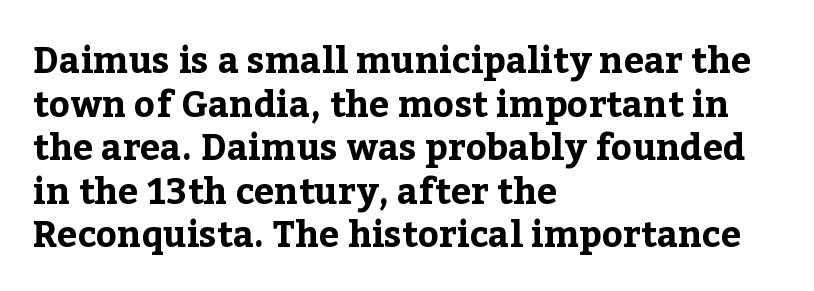
{"serif": "yes", "italic": "no", "bold": "yes", "weight": "bold", "width": "normal", "stroke_contrast": "low", "x_height": "medium", "monospaced": "no", "underline": "no", "align": "left", "line_spacing_ratio": 1.21, "letter_spacing": "normal", "letter_spacing_em": 0.0, "glyph_px": 36}
